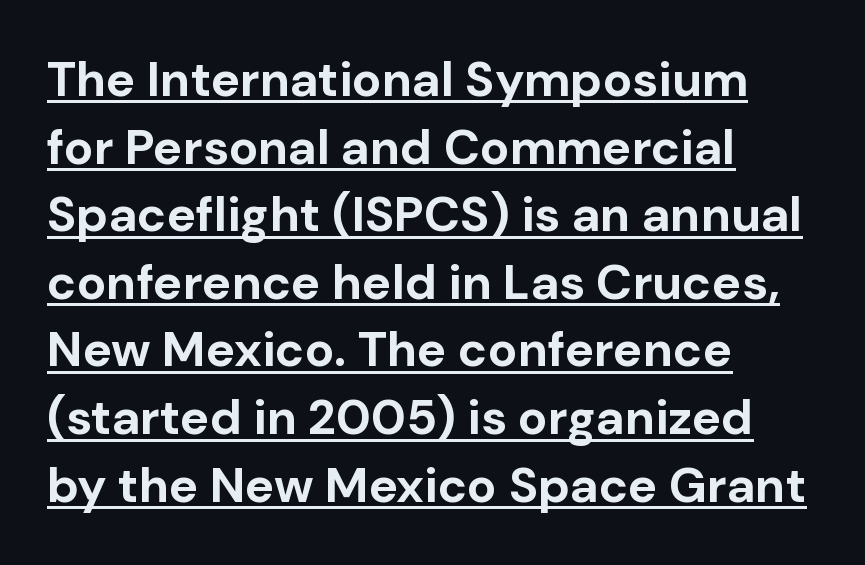
The image shows 49 px bold sans-serif type, upright; set left-aligned, normal line spacing (1.38x), normal letter spacing, underlined; low stroke contrast and a medium x-height.
